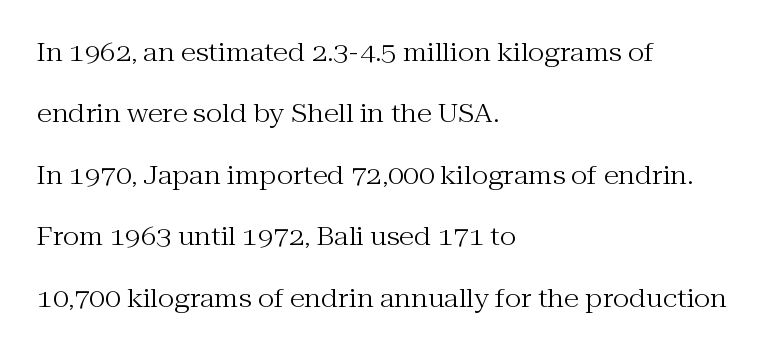
The image shows 25 px text type, upright; set left-aligned, loose line spacing (2.46x), normal letter spacing, not underlined.
